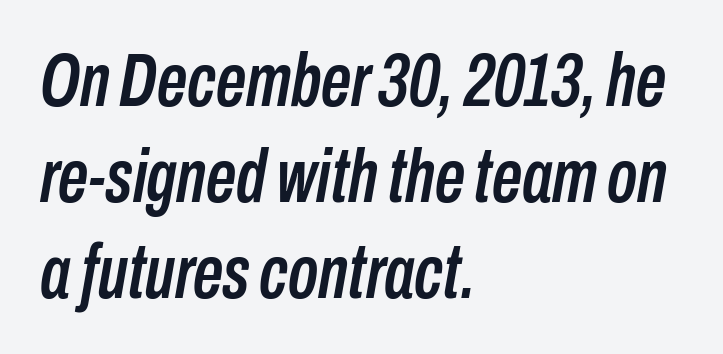
These lines sit exactly where default settings would place them. Caption: standard tracking, unaltered. Teacher's note: observe the even left margin — that is flush-left alignment. A bare baseline throughout the passage.
